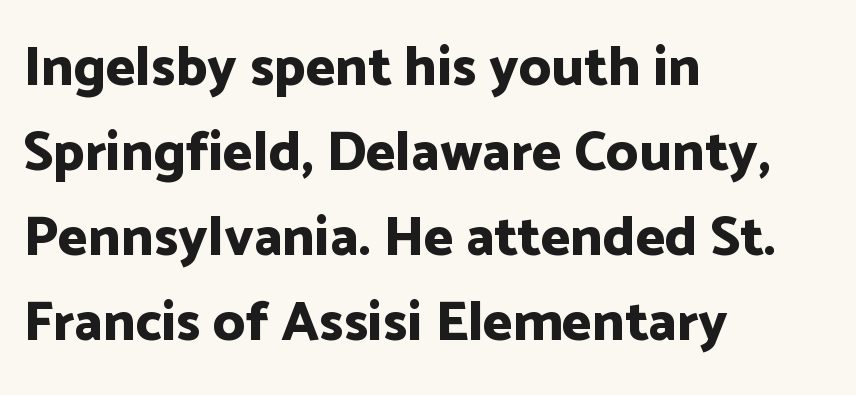
The image shows 56 px bold sans-serif type, upright; set left-aligned, normal line spacing (1.52x), normal letter spacing, not underlined; low stroke contrast and a medium x-height.
